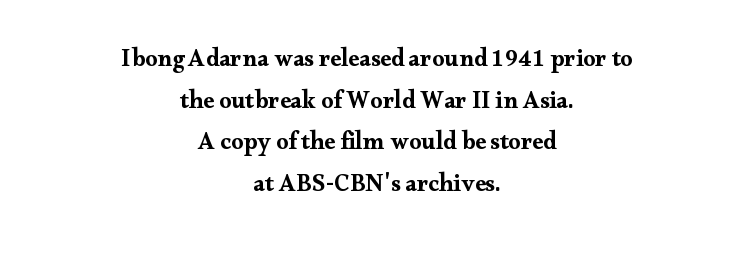
{"italic": "no", "bold": "yes", "underline": "no", "align": "center", "line_spacing_ratio": 1.73, "letter_spacing": "normal", "letter_spacing_em": 0.0, "glyph_px": 24}
